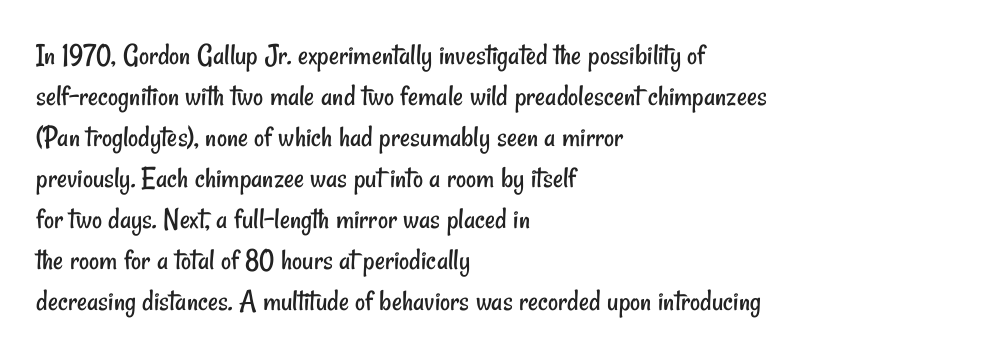
Regarding leading, the lines here are spaced in the standard way. Note the varied advance widths — an 'i' is clearly narrower than an 'm'. What stands out about the letter spacing? Nothing — it is the standard amount. No heavy texture on the line: the type isn't bold.
